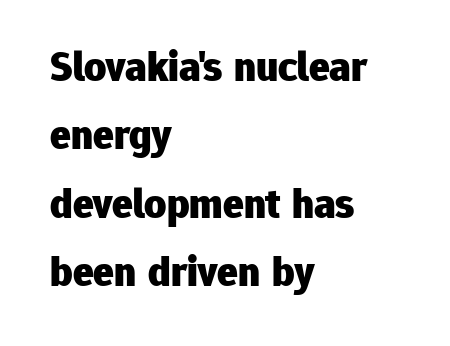
The image shows 43 px heavy sans-serif type, upright; set left-aligned, normal line spacing (1.59x), normal letter spacing, not underlined; low stroke contrast and a medium x-height.
